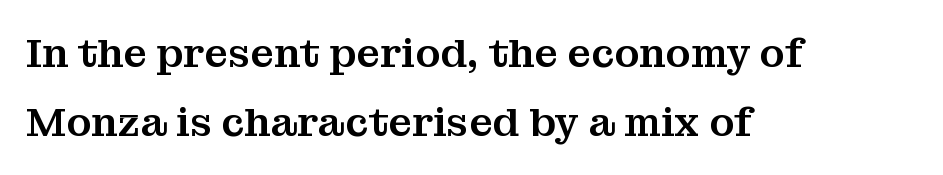
Q: Is the text italic (slanted)? A: No, it is upright.
Q: Is the typeface a serif or a sans-serif typeface? A: Serif.
Q: Is the text underlined? A: No.
Q: How is the paragraph aligned? A: Left-aligned.
Q: Is the spacing between letters normal or unusually wide? A: Normal.
Q: Is the spacing between lines tight, normal or loose? A: Normal.
Q: Width (condensed, normal, or wide)? A: Normal.
Q: Stroke contrast? A: Medium.
Q: x-height? A: Medium.
Q: Monospaced? A: No.
